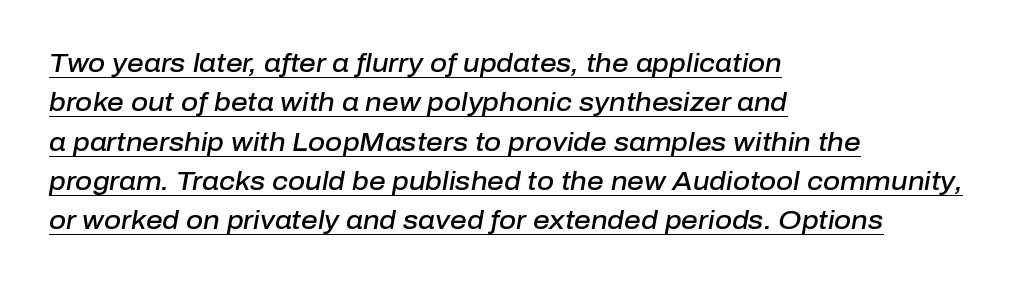
Q: Is the text bold? A: Semi-bold.
Q: Is the text italic (slanted)? A: Yes, it leans right by about 10 degrees.
Q: Is the text underlined? A: Yes.
Q: How is the paragraph aligned? A: Left-aligned.
Q: Is the spacing between letters normal or unusually wide? A: Normal.
Q: Is the spacing between lines tight, normal or loose? A: Normal.
